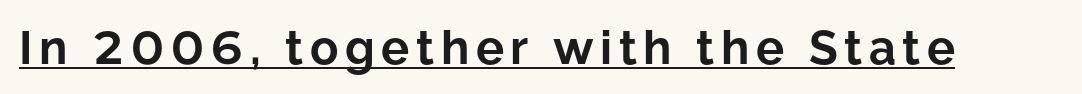
The image shows 47 px bold sans-serif type, upright; set underlined; low stroke contrast and a medium x-height.
